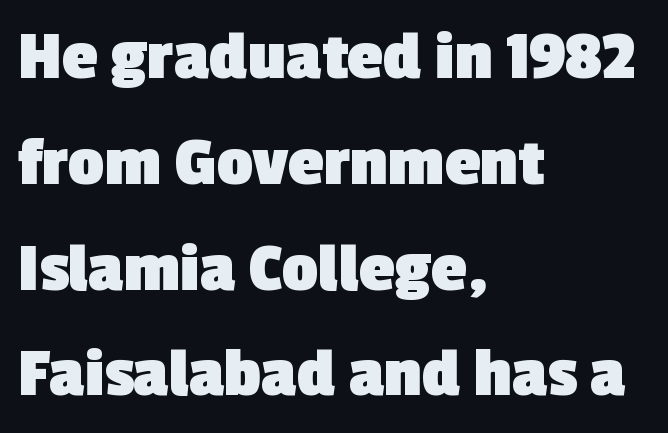
Varying glyph widths throughout — classic text-font behaviour. Leftover space on each line is placed entirely after the last word. Look at the stroke-to-counter ratio: heavy, a bold. You could call the tracking neutral — neither tight nor loose. The words here are not underlined. Does the leading feel generous? No, just average.
